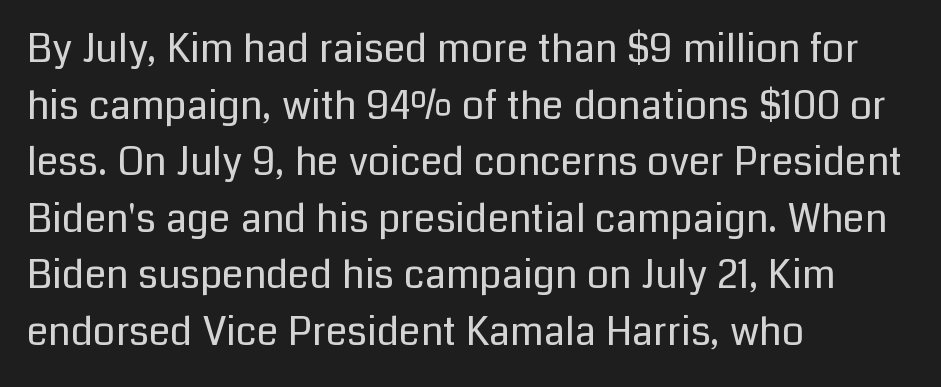
Rendered with straight, roman letterforms. Each word holds together tightly as a unit, with standard inter-letter gaps. Beneath every word, the page is bare. The passage is arranged the way most books set body copy — flush left. Successive baselines arrive at the customary interval.
